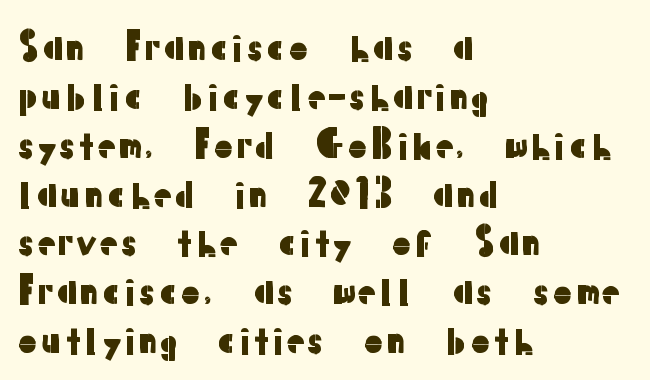
Q: Is the text italic (slanted)? A: No, it is upright.
Q: Is the typeface a serif or a sans-serif typeface? A: Sans-serif.
Q: Is the text underlined? A: No.
Q: How is the paragraph aligned? A: Left-aligned.
Q: Is the spacing between letters normal or unusually wide? A: Normal.
Q: Is the spacing between lines tight, normal or loose? A: Normal.
Q: Width (condensed, normal, or wide)? A: Normal.
Q: Stroke contrast? A: Low.
Q: x-height? A: Medium.
Q: Monospaced? A: No.
